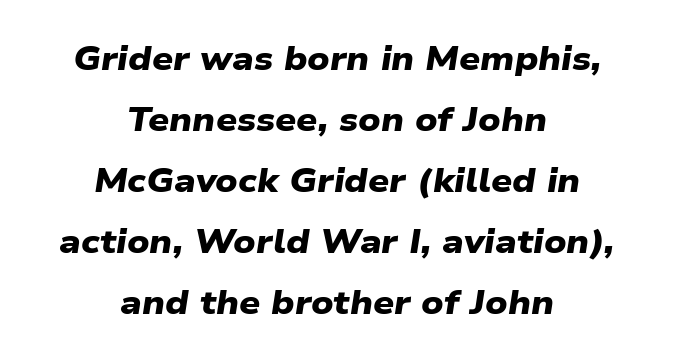
Q: Is the text bold? A: Yes.
Q: Is the typeface a serif or a sans-serif typeface? A: Sans-serif.
Q: Is the text underlined? A: No.
Q: How is the paragraph aligned? A: Centered.
Q: Is the spacing between letters normal or unusually wide? A: Normal.
Q: Width (condensed, normal, or wide)? A: Wide.
Q: Stroke contrast? A: Low.
Q: x-height? A: Medium.
Q: Monospaced? A: No.
